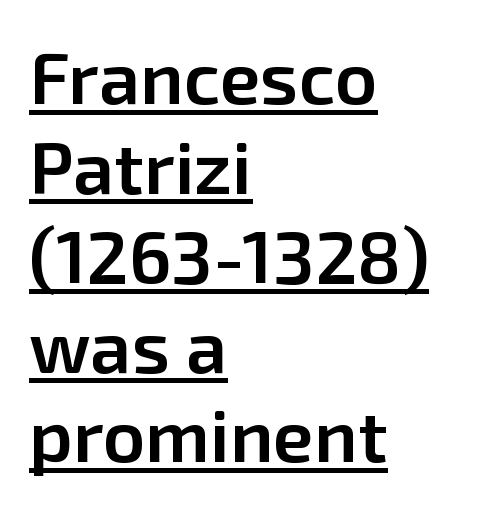
Q: Is the text bold? A: Semi-bold.
Q: Is the text italic (slanted)? A: No, it is upright.
Q: Is the typeface a serif or a sans-serif typeface? A: Sans-serif.
Q: Is the text underlined? A: Yes.
Q: How is the paragraph aligned? A: Left-aligned.
Q: Is the spacing between letters normal or unusually wide? A: Normal.
Q: Width (condensed, normal, or wide)? A: Normal.
Q: Stroke contrast? A: Low.
Q: x-height? A: Medium.
Q: Monospaced? A: No.
